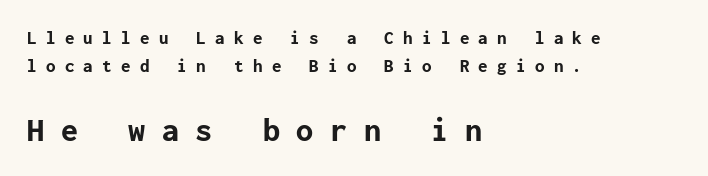
Students, this is bold: see how much ink each stroke carries. Has an underline been added? It has not. Type style note: lacks serifs. Substantial extra tracking has been applied to these lines. Which margin do the lines hug? The left one — the right edge is uneven.
